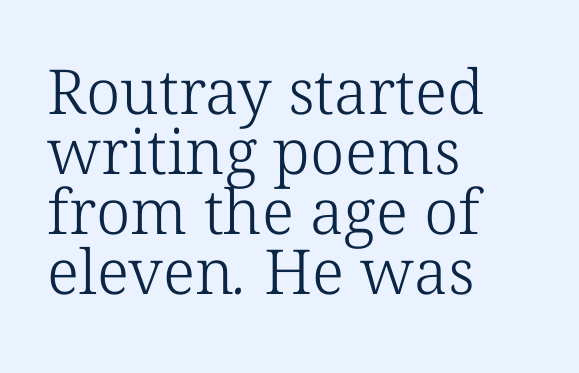
The image shows 62 px light serif type; set left-aligned, tight line spacing (0.97x), normal letter spacing, not underlined; low stroke contrast and a medium x-height.
